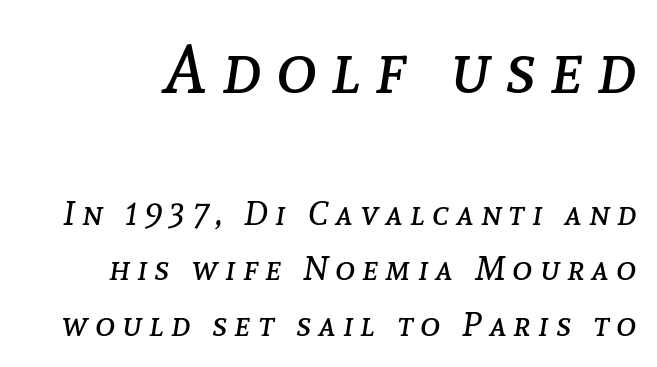
The image shows 69 px regular-weight type, italic (leaning right); set normal line spacing (1.63x), unusually wide letter spacing (+0.21 em), not underlined; the first (top) block is 2.03x larger; low stroke contrast and a medium x-height.
